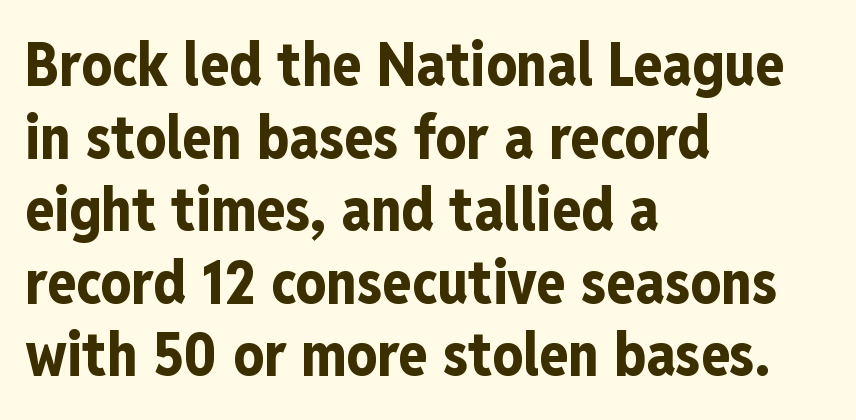
The lines in this sample share a left origin and differ only in where they stop. The rendering uses a bold face; every stroke is thick and dark. Stroke terminals: plain, sans-serif. Default kerning and tracking; the words read as compact shapes. A clean baseline with only descenders dipping below it. Every stem runs plumb, perpendicular to the baseline.
